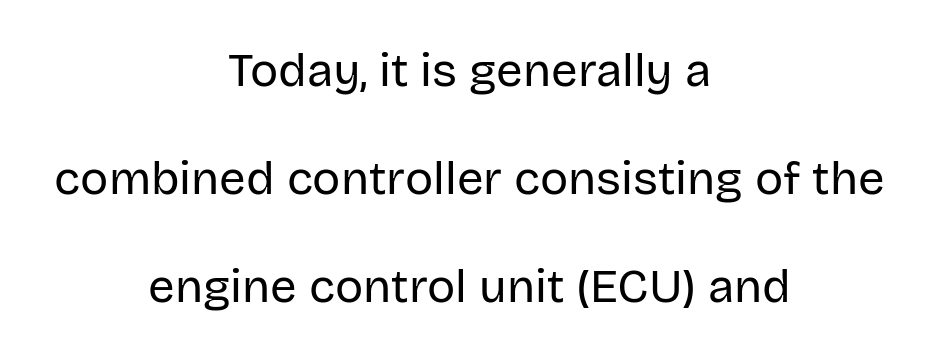
Q: Is the text bold? A: No.
Q: Is the text italic (slanted)? A: No, it is upright.
Q: Is the typeface a serif or a sans-serif typeface? A: Sans-serif.
Q: Is the text underlined? A: No.
Q: How is the paragraph aligned? A: Centered.
Q: Is the spacing between letters normal or unusually wide? A: Normal.
Q: Is the spacing between lines tight, normal or loose? A: Loose.
Q: Width (condensed, normal, or wide)? A: Normal.
Q: Stroke contrast? A: Low.
Q: x-height? A: Large.
Q: Monospaced? A: No.
